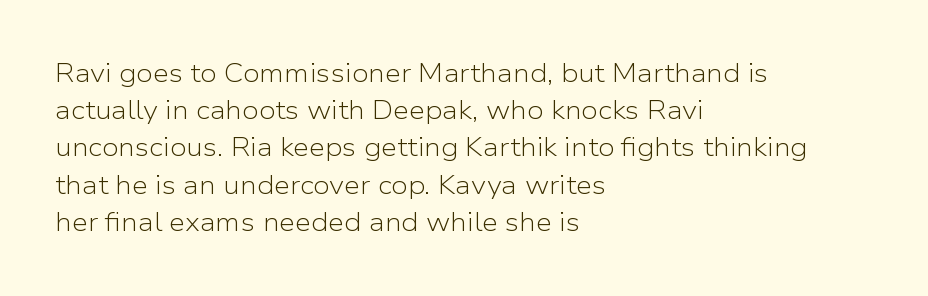
Q: Is the text bold? A: No.
Q: Is the text italic (slanted)? A: No, it is upright.
Q: Is the text underlined? A: No.
Q: How is the paragraph aligned? A: Left-aligned.
Q: Is the spacing between letters normal or unusually wide? A: Normal.
Q: Is the spacing between lines tight, normal or loose? A: Normal.
